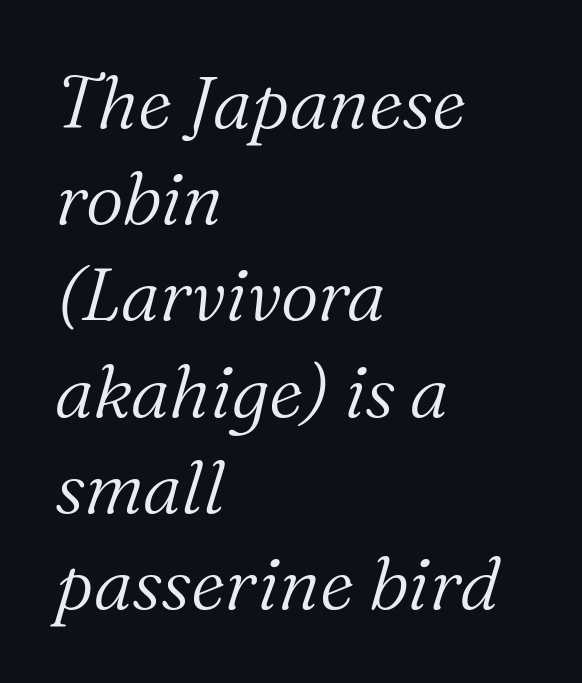
Q: Is the text bold? A: No.
Q: Is the text italic (slanted)? A: Yes, it leans right by about 16 degrees.
Q: Is the typeface a serif or a sans-serif typeface? A: Serif.
Q: Is the text underlined? A: No.
Q: How is the paragraph aligned? A: Left-aligned.
Q: Is the spacing between letters normal or unusually wide? A: Normal.
Q: Is the spacing between lines tight, normal or loose? A: Normal.
Q: Width (condensed, normal, or wide)? A: Normal.
Q: Stroke contrast? A: Medium.
Q: x-height? A: Medium.
Q: Monospaced? A: No.
